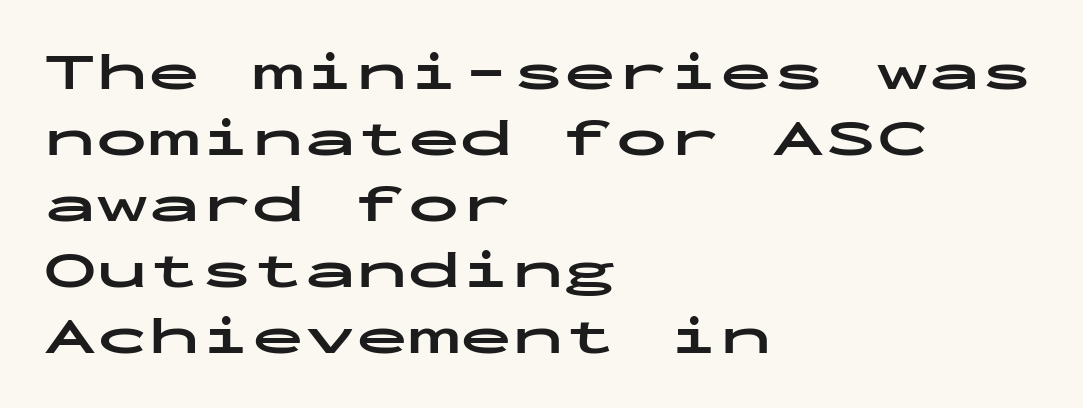
Plenty of ink on the page — the face is bold. Note the uniform advance width — an 'i' takes as much space as an 'm'. Baseline-to-baseline distance is the conventional proportion of letter height. Ascenders rise straight up at ninety degrees.
